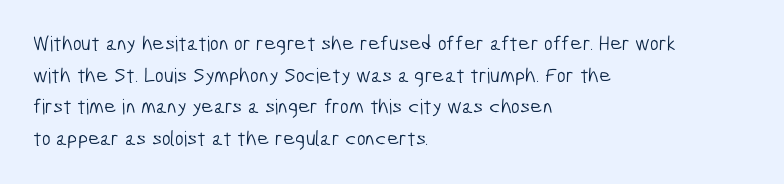
The image shows 21 px text type; set left-aligned, normal line spacing (1.51x), normal letter spacing, not underlined.
